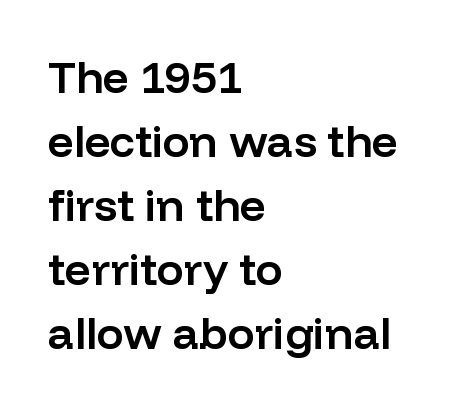
Q: Is the text bold? A: Semi-bold.
Q: Is the text italic (slanted)? A: No, it is upright.
Q: Is the typeface a serif or a sans-serif typeface? A: Sans-serif.
Q: Is the text underlined? A: No.
Q: How is the paragraph aligned? A: Left-aligned.
Q: Is the spacing between letters normal or unusually wide? A: Normal.
Q: Is the spacing between lines tight, normal or loose? A: Normal.
Q: Width (condensed, normal, or wide)? A: Normal.
Q: Stroke contrast? A: Low.
Q: x-height? A: Medium.
Q: Monospaced? A: No.
